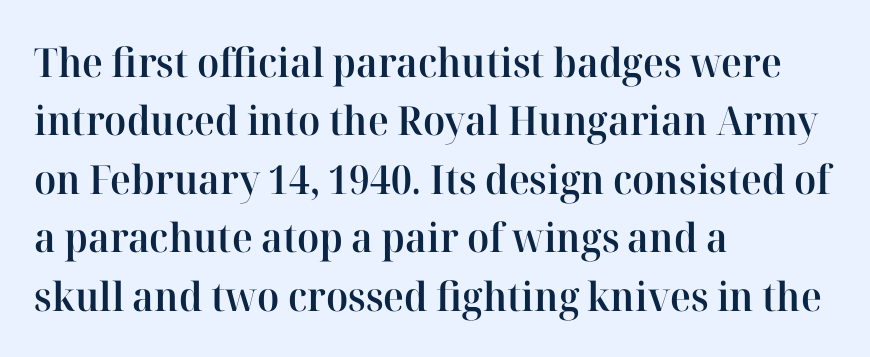
Inter-character spacing is left at the font's built-in metrics. Unlike a clean sans, this face finishes its strokes with serifs. Proportional: the letters do not fall into vertical columns. Posture: vertical.
